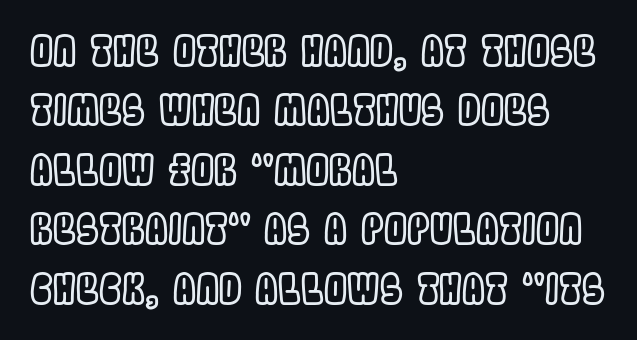
Caption: standard tracking, unaltered. The passage shown is typed in a proportional face where columns would drift. The type sits square on the baseline with zero lean. Is there much room between lines? A standard amount, neither cramped nor airy. Beneath every word, the page is bare. One-word summary of the alignment: left.
